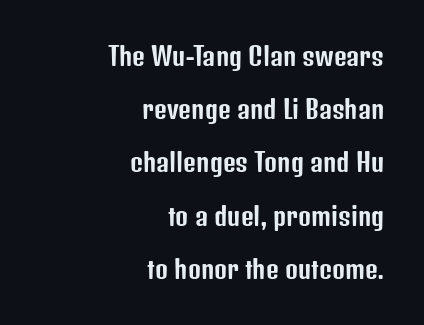
The image shows 25 px text type, upright; set right-aligned, loose line spacing (2.13x), normal letter spacing, not underlined.
